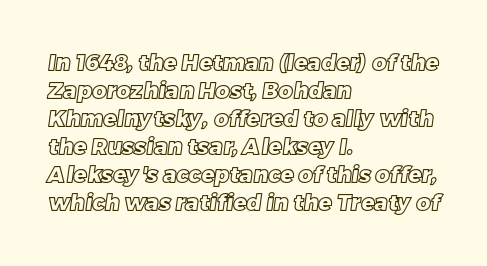
{"underline": "no", "align": "left", "line_spacing": "normal", "line_spacing_ratio": 1.27, "letter_spacing": "normal", "letter_spacing_em": 0.0, "glyph_px": 22}
